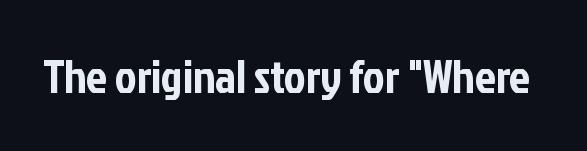
The image shows 46 px condensed sans-serif type, upright; set normal letter spacing, not underlined; low stroke contrast and a medium x-height.
